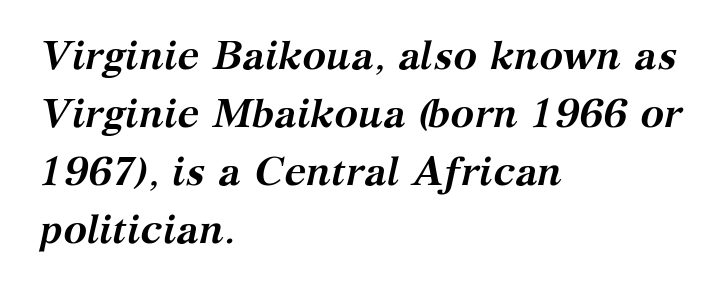
Examine the stroke ends and you'll spot serifs. The passage shown has conventional tracking throughout. Does the copy run flush right? No — it runs flush left. Nobody drew a line under any word here. Looks like regular typesetting: each glyph gets only the width it needs. The typesetting leans heavy: a genuine bold.
